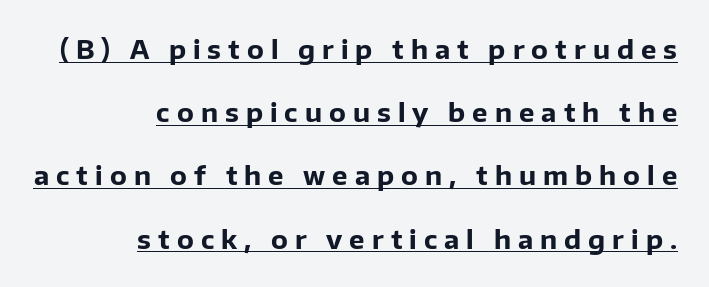
The image shows 26 px bold type, upright; set right-aligned, loose line spacing (2.43x), unusually wide letter spacing (+0.27 em), underlined.
